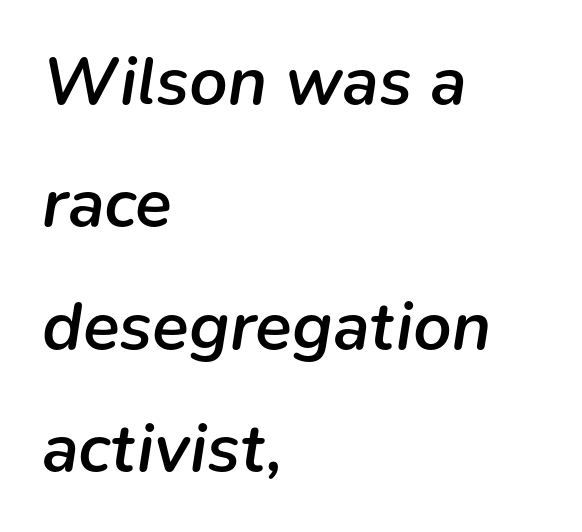
The image shows 68 px semibold type, italic (leaning right); set left-aligned, line spacing 1.8x, normal letter spacing, not underlined; low stroke contrast and a medium x-height.
